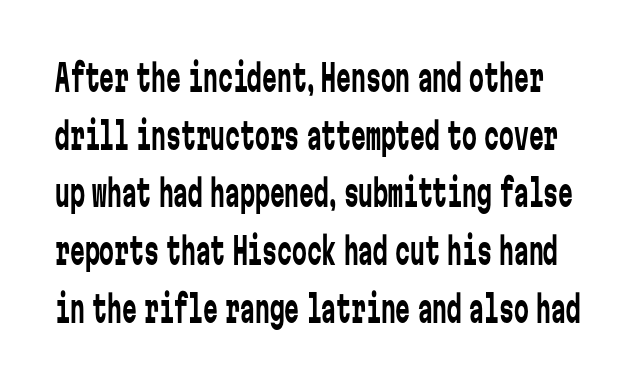
The image shows 37 px regular-weight, condensed sans-serif type, upright, monospaced; set normal line spacing (1.56x), normal letter spacing, not underlined; low stroke contrast and a medium x-height.
